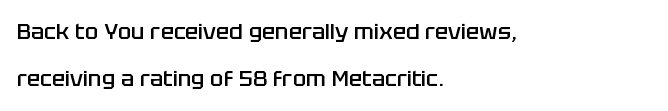
{"italic": "no", "bold": "semi", "underline": "no", "align": "left", "line_spacing": "loose", "line_spacing_ratio": 2.15, "letter_spacing": "normal", "letter_spacing_em": 0.0, "glyph_px": 22}
